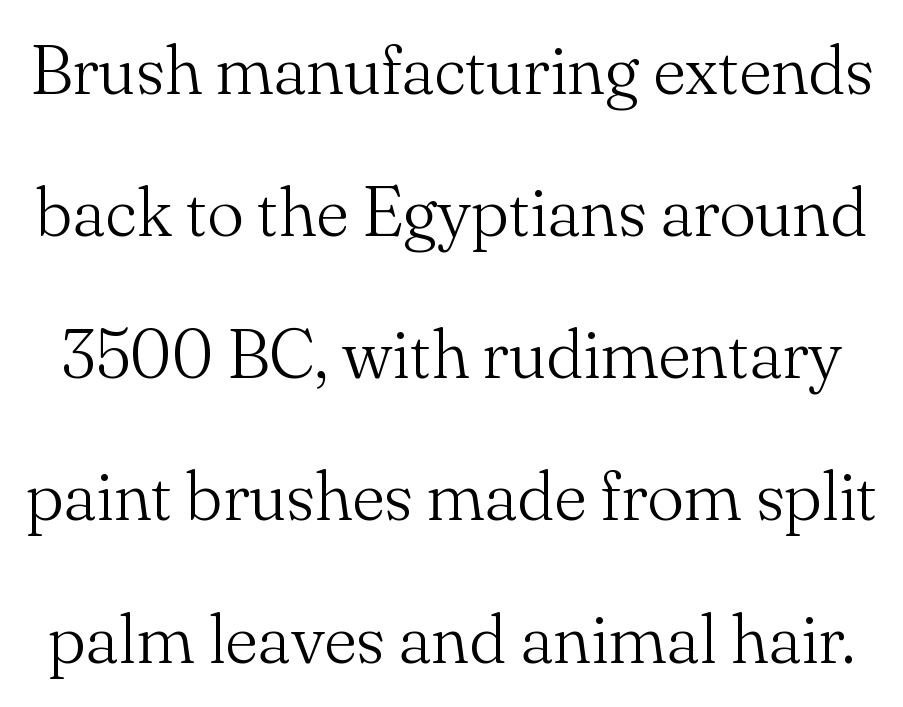
{"serif": "yes", "italic": "no", "bold": "no", "weight": "light", "width": "normal", "stroke_contrast": "medium", "x_height": "small", "monospaced": "no", "underline": "no", "line_spacing": "loose", "line_spacing_ratio": 2.06, "letter_spacing": "normal", "letter_spacing_em": 0.0, "glyph_px": 69}
